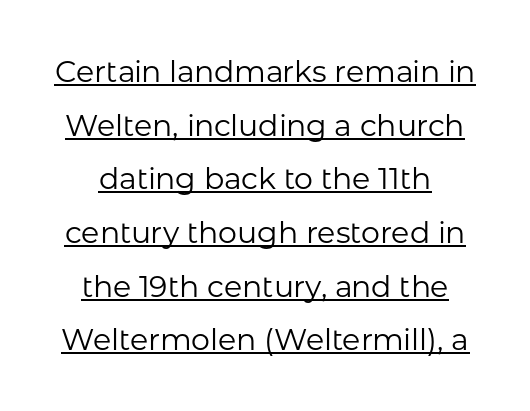
The image shows 30 px regular-weight sans-serif type, upright; set line spacing 1.79x, normal letter spacing, underlined; low stroke contrast and a medium x-height.
